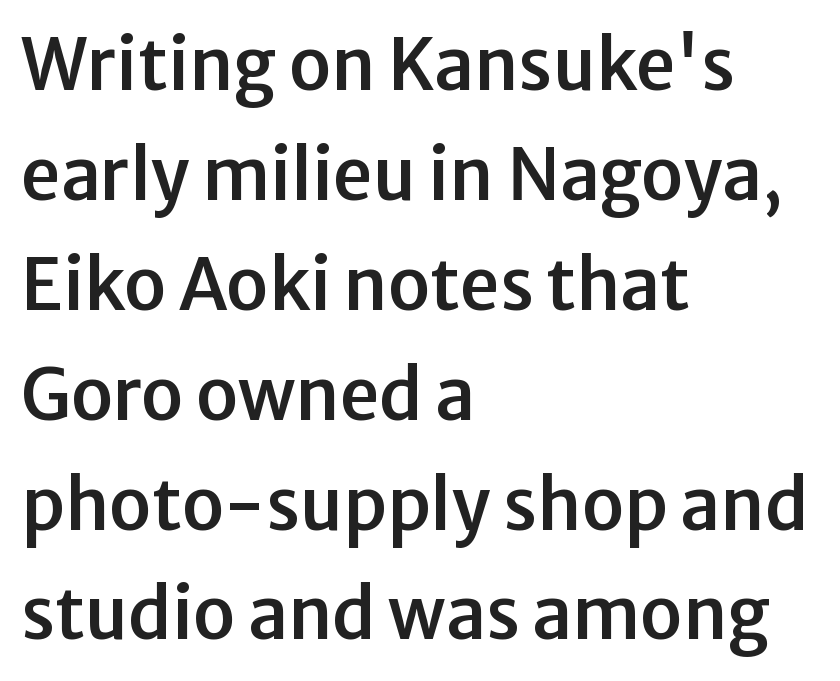
{"serif": "no", "italic": "no", "width": "normal", "stroke_contrast": "low", "x_height": "medium", "monospaced": "no", "underline": "no", "align": "left", "line_spacing": "normal", "line_spacing_ratio": 1.57, "letter_spacing": "normal", "letter_spacing_em": 0.0, "glyph_px": 70}
